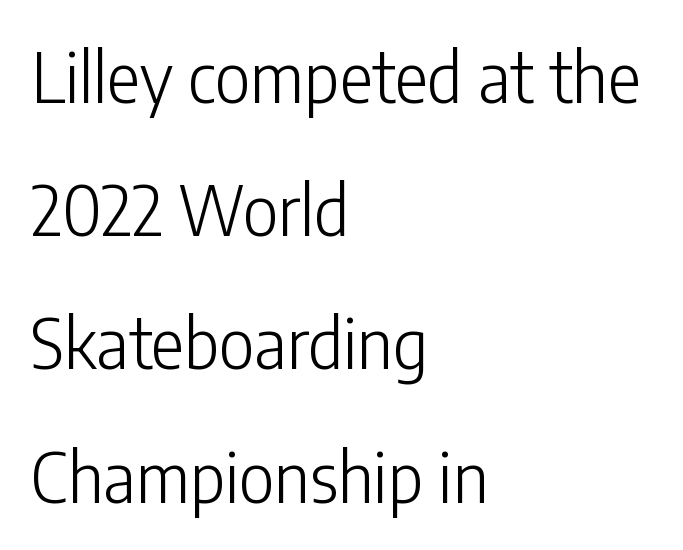
{"serif": "no", "italic": "no", "bold": "no", "weight": "light", "width": "condensed", "stroke_contrast": "low", "x_height": "medium", "monospaced": "no", "underline": "no", "align": "left", "line_spacing": "loose", "line_spacing_ratio": 1.93, "letter_spacing": "normal", "letter_spacing_em": 0.0, "glyph_px": 69}
